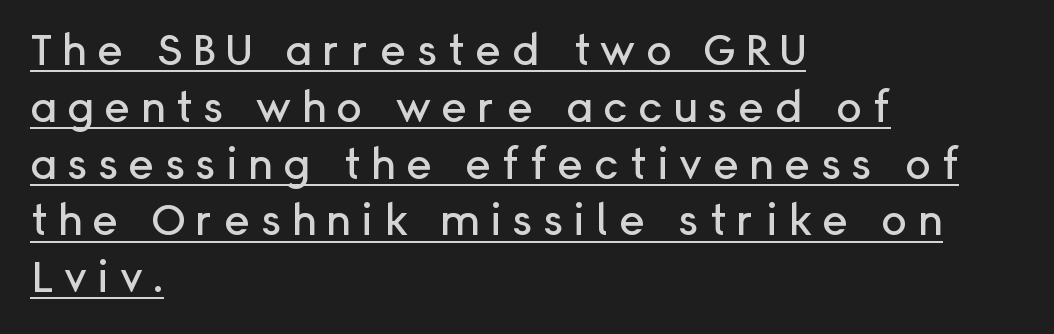
{"serif": "no", "italic": "no", "width": "normal", "stroke_contrast": "low", "x_height": "medium", "monospaced": "no", "underline": "yes", "align": "left", "line_spacing": "normal", "line_spacing_ratio": 1.32, "letter_spacing": "wide", "letter_spacing_em": 0.24, "glyph_px": 43}
